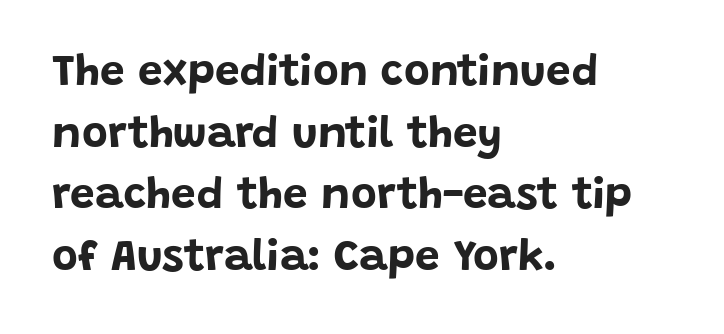
Look at the stroke-to-counter ratio: heavy, a bold. All the whitespace from short lines collects on the right. Unmarked baselines from the first word to the last. Between one letter and the next there's only the usual sliver of space. You can tell it's not italic because the verticals are truly vertical.
